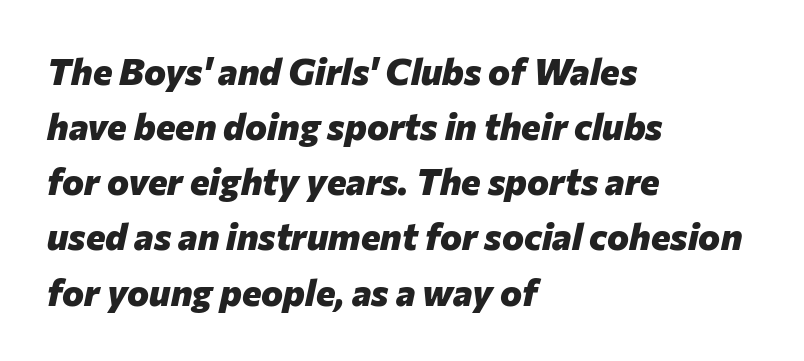
{"italic": "yes", "lean": "right", "slant_degrees": 12, "bold": "yes", "weight": "heavy", "width": "normal", "stroke_contrast": "low", "x_height": "medium", "monospaced": "no", "underline": "no", "align": "left", "line_spacing": "normal", "line_spacing_ratio": 1.49, "letter_spacing": "normal", "letter_spacing_em": 0.0, "glyph_px": 37}
